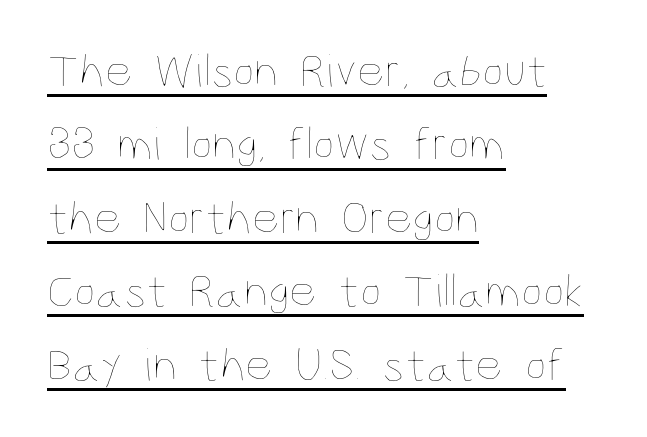
Horizontal bands of white between lines are of average thickness. Ink coverage per letter is moderate at most. Underlined type. You can tell it's not italic because the verticals are truly vertical. Short note: letters normally spaced.
